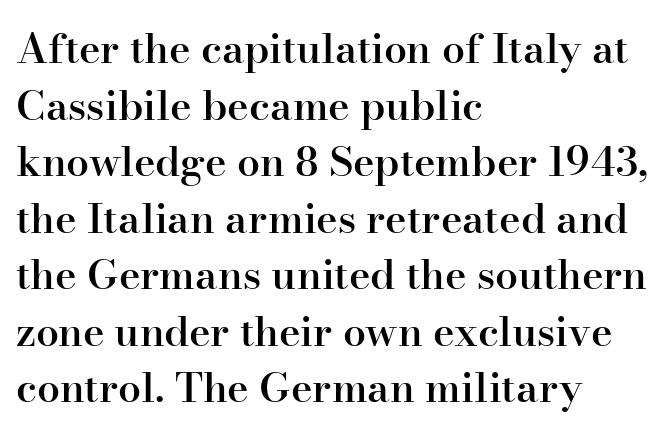
Where is the straight margin? On the left. There is no visible air inserted between adjacent glyphs. I'd call this a serif setting — the letters wear small feet. Think of a printed novel: that variable character pitch is what you see here. This block has exactly the height ordinary leading produces. The lettering holds an erect, upright posture throughout.
